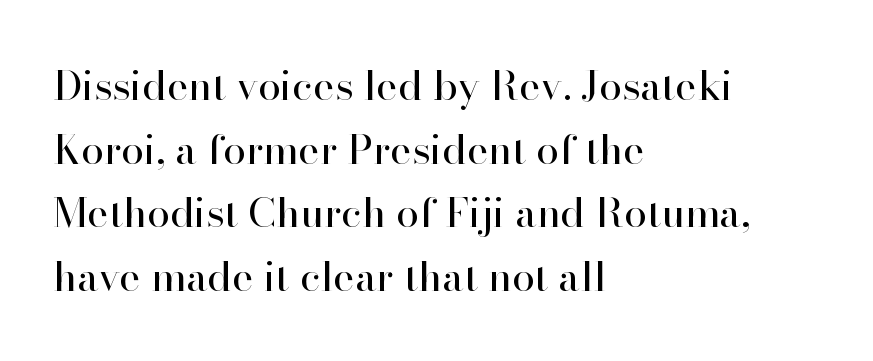
This is the regular roman posture of the typeface. Bare-footed words on every line. The passage shown is not bold in any degree. Glyph-to-glyph distance matches everyday printed text.
